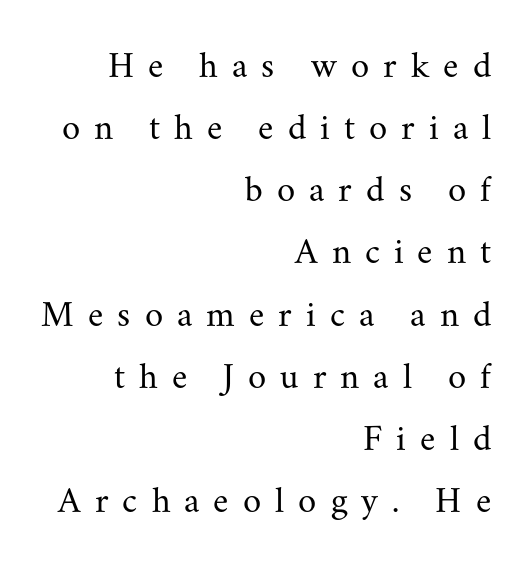
The passage shown is typeset with a serif family. Where is the straight margin? On the right. This reads as an unemphasized weight, regular at the heaviest. Notice how descenders clear the ascenders below comfortably — that's standard leading. Characters follow at a spacing far wider than the type designer built in.
